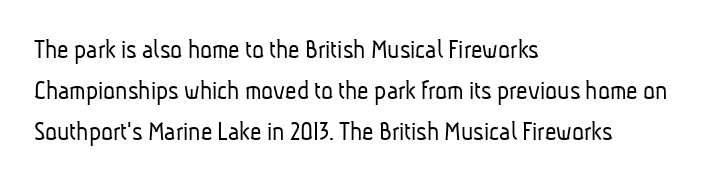
This rendering leaves character spacing at its baseline value. These lines are rendered in a variable-pitch font. Leading matches the norm, producing a regular column. The typesetter chose a ragged-right arrangement here. Nothing sits at the stroke ends, so this counts as sans-serif.
